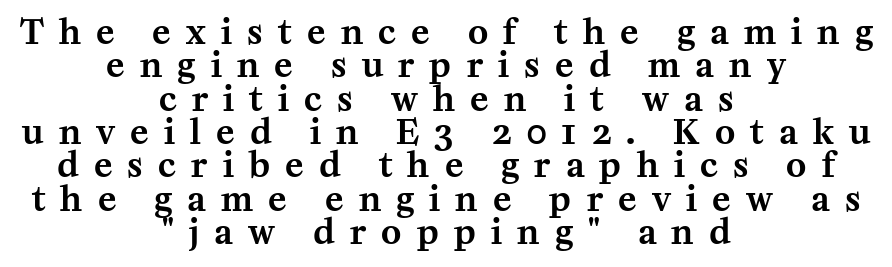
Characters follow at a spacing far wider than the type designer built in. Stroke terminals: seriffed. This rendering uses center alignment, leaving both contours irregular but symmetric. Compared with typical paragraphs, the rows here are closer together. Quick note: underline off. Think of a printed novel: that variable character pitch is what you see here.
